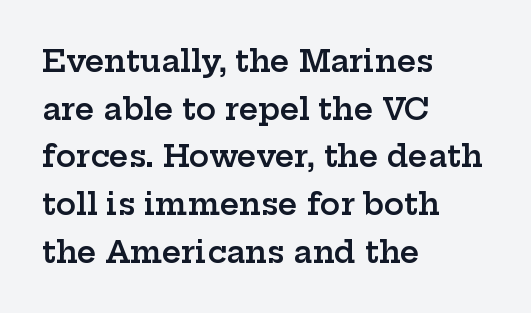
The image shows 30 px semibold, wide serif type, upright; set left-aligned, normal line spacing (1.59x), normal letter spacing, not underlined; low stroke contrast and a medium x-height.
